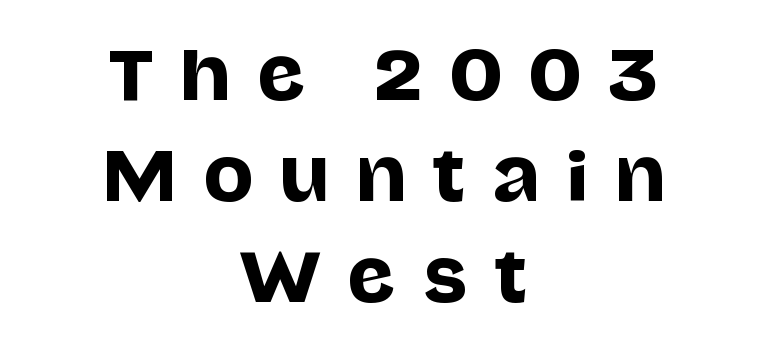
The image shows 66 px sans-serif type, upright; set centered, normal line spacing (1.53x), unusually wide letter spacing (+0.41 em), not underlined; low stroke contrast and a large x-height.
